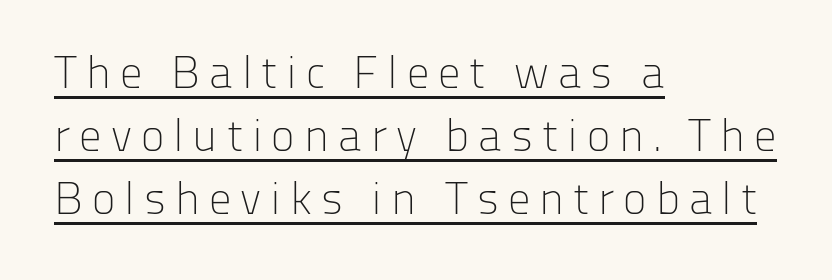
Q: Is the text bold? A: No.
Q: Is the text italic (slanted)? A: No, it is upright.
Q: Is the typeface a serif or a sans-serif typeface? A: Sans-serif.
Q: Is the text underlined? A: Yes.
Q: How is the paragraph aligned? A: Left-aligned.
Q: Is the spacing between letters normal or unusually wide? A: Unusually wide.
Q: Is the spacing between lines tight, normal or loose? A: Normal.
Q: Width (condensed, normal, or wide)? A: Normal.
Q: Stroke contrast? A: Low.
Q: x-height? A: Medium.
Q: Monospaced? A: No.
